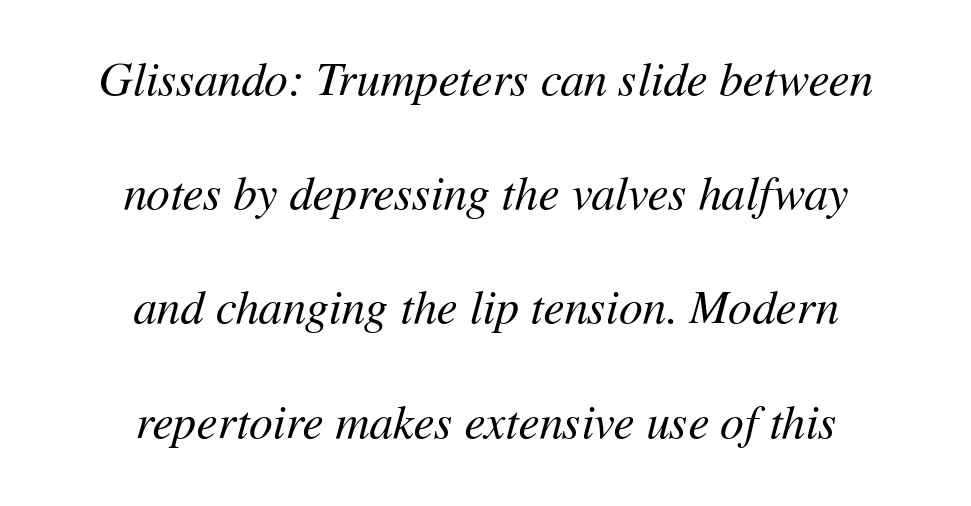
{"italic": "yes", "lean": "right", "slant_degrees": 11, "bold": "no", "weight": "regular", "width": "normal", "stroke_contrast": "medium", "x_height": "medium", "monospaced": "no", "underline": "no", "align": "center", "line_spacing": "loose", "line_spacing_ratio": 2.43, "letter_spacing": "normal", "letter_spacing_em": 0.0, "glyph_px": 47}
